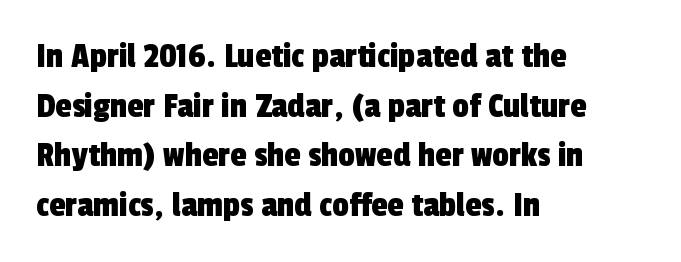
Q: Is the typeface a serif or a sans-serif typeface? A: Sans-serif.
Q: Is the text underlined? A: No.
Q: How is the paragraph aligned? A: Left-aligned.
Q: Is the spacing between letters normal or unusually wide? A: Normal.
Q: Is the spacing between lines tight, normal or loose? A: Normal.
Q: Width (condensed, normal, or wide)? A: Condensed.
Q: x-height? A: Medium.
Q: Monospaced? A: No.
